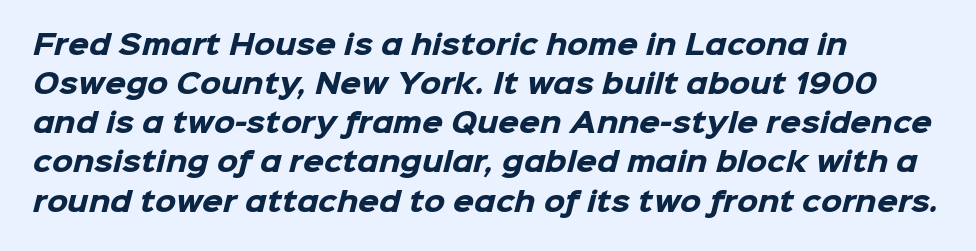
{"bold": "yes", "underline": "no", "align": "left", "line_spacing": "normal", "line_spacing_ratio": 1.45, "letter_spacing": "normal", "letter_spacing_em": 0.0, "glyph_px": 27}
